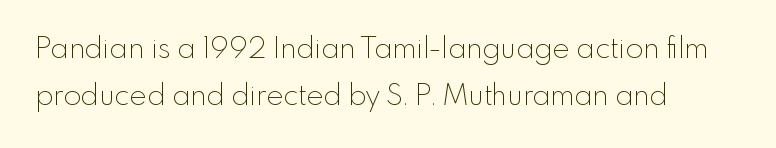
The image shows 29 px thin sans-serif type, upright; set left-aligned, normal line spacing (1.63x), normal letter spacing, not underlined; a small x-height.
